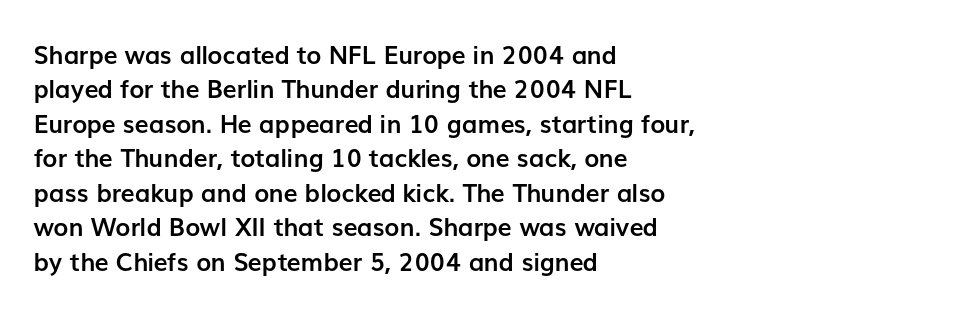
{"italic": "no", "bold": "yes", "underline": "no", "align": "left", "line_spacing": "normal", "line_spacing_ratio": 1.38, "letter_spacing": "normal", "letter_spacing_em": 0.0, "glyph_px": 25}
